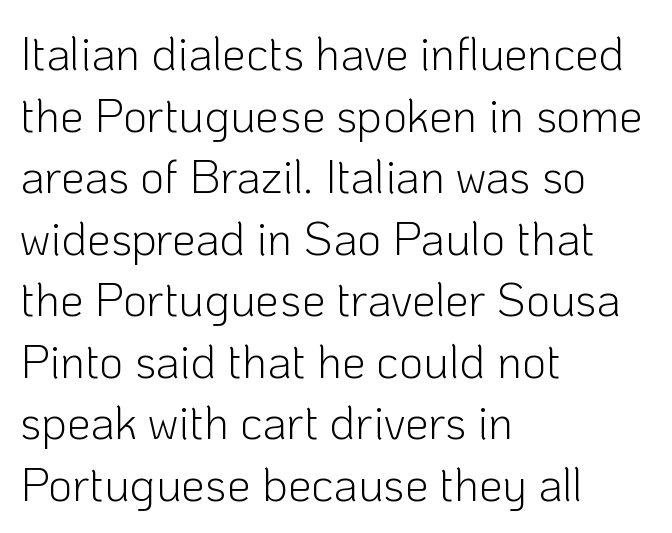
The image shows 47 px light sans-serif type, upright; set left-aligned, normal line spacing (1.31x), normal letter spacing, not underlined; low stroke contrast and a medium x-height.
